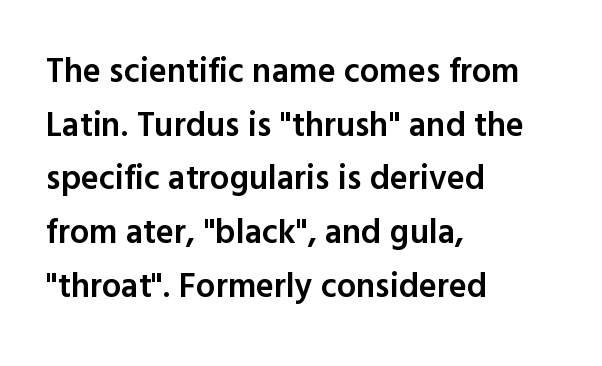
{"serif": "no", "italic": "no", "bold": "semi", "weight": "semibold", "width": "normal", "x_height": "medium", "monospaced": "no", "underline": "no", "align": "left", "line_spacing": "normal", "line_spacing_ratio": 1.58, "letter_spacing": "normal", "letter_spacing_em": 0.0, "glyph_px": 34}
